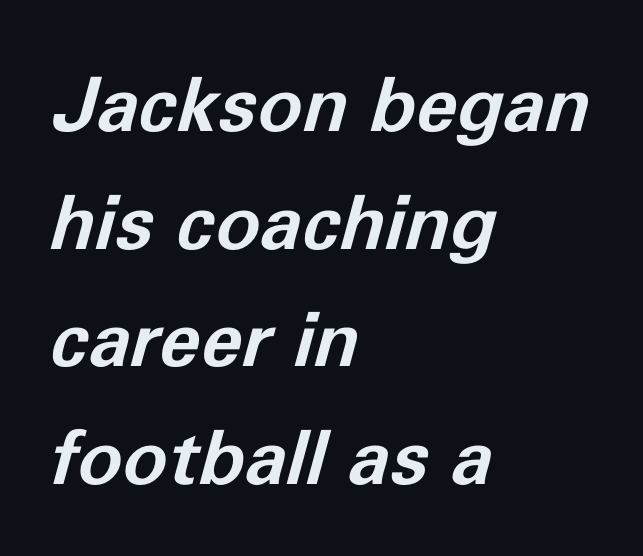
Q: Is the text bold? A: Yes.
Q: Is the text italic (slanted)? A: Yes, it leans right by about 11 degrees.
Q: Is the text underlined? A: No.
Q: How is the paragraph aligned? A: Left-aligned.
Q: Is the spacing between letters normal or unusually wide? A: Normal.
Q: Is the spacing between lines tight, normal or loose? A: Normal.
Q: Width (condensed, normal, or wide)? A: Normal.
Q: Stroke contrast? A: Low.
Q: x-height? A: Medium.
Q: Monospaced? A: No.
